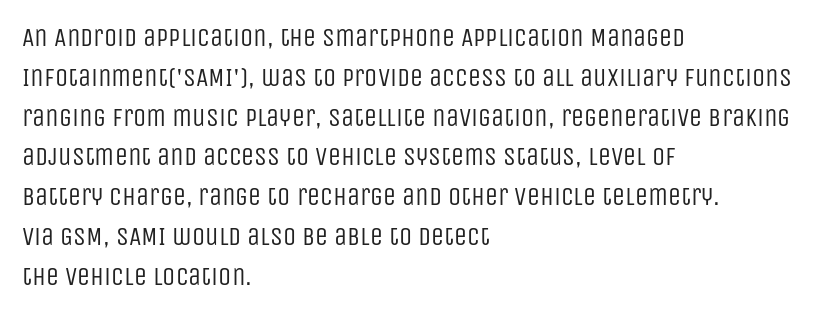
Nobody touched the tracking dial on this one. Line starts are locked; line ends wander. The block of text has a typical density, with ordinary space between rows. The glyphs are unaccompanied by any horizontal stroke below them. Notice how the stems are strictly vertical — no italics here. These glyphs show unthickened strokes, regular width or finer.
